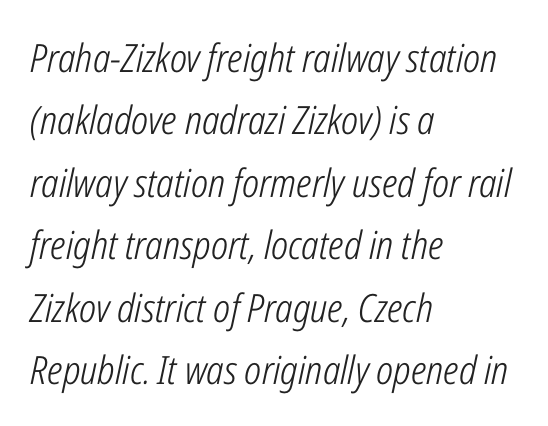
Is the block centered? No — it sits flush against the left margin. Looking at the ascenders, they clearly lean. No letter is thick-stroked: the sample isn't bold. Lines of text with bare space underneath. Is this a fixed-width face? No — the glyphs have proportional, varying widths.
